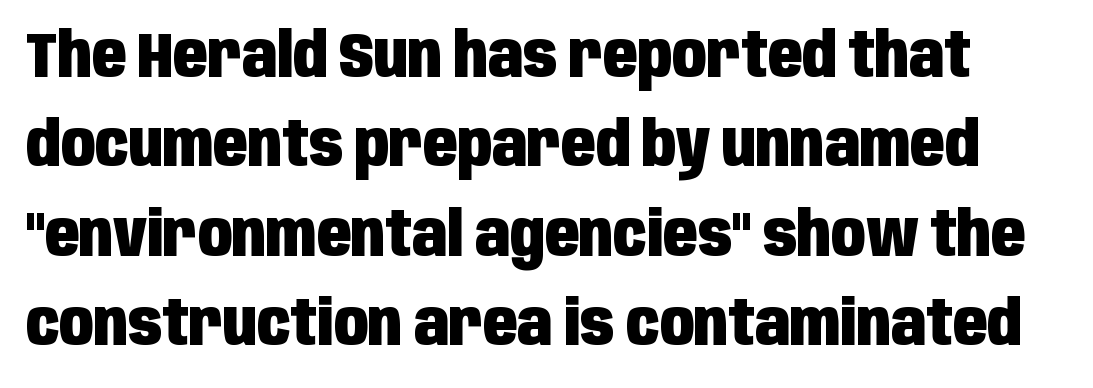
{"serif": "no", "italic": "no", "bold": "yes", "weight": "heavy", "width": "condensed", "stroke_contrast": "low", "x_height": "large", "monospaced": "no", "underline": "no", "line_spacing": "normal", "line_spacing_ratio": 1.42, "letter_spacing": "normal", "letter_spacing_em": 0.0, "glyph_px": 63}
